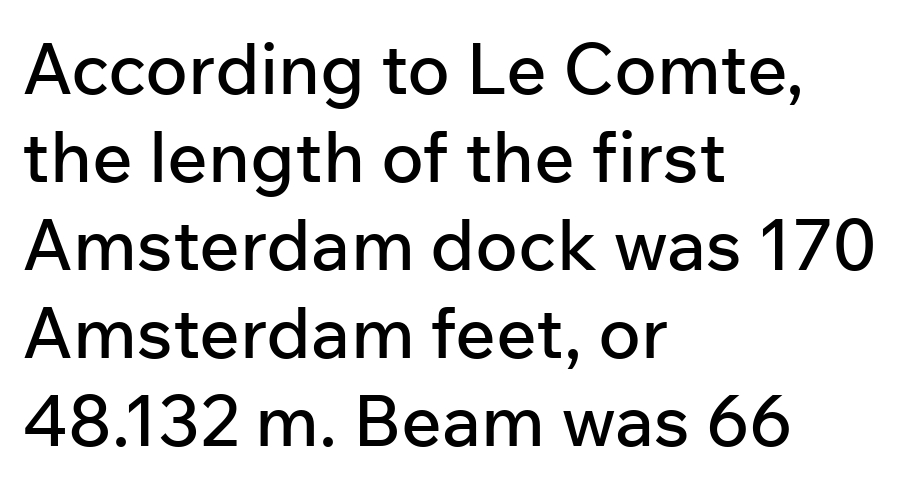
Q: Is the text italic (slanted)? A: No, it is upright.
Q: Is the typeface a serif or a sans-serif typeface? A: Sans-serif.
Q: Is the text underlined? A: No.
Q: How is the paragraph aligned? A: Left-aligned.
Q: Is the spacing between letters normal or unusually wide? A: Normal.
Q: Width (condensed, normal, or wide)? A: Normal.
Q: Stroke contrast? A: Low.
Q: x-height? A: Medium.
Q: Monospaced? A: No.
